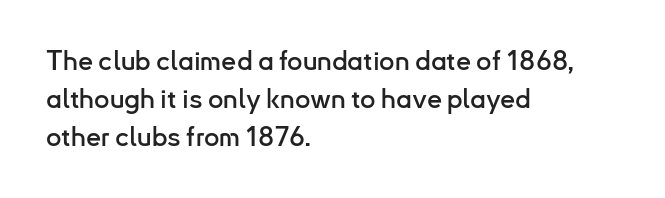
The ragged edge is on the right, which tells us the setting is flush left. Underline: absent. Does the leading feel generous? No, just average. The type is set solid horizontally, with unmodified tracking.
